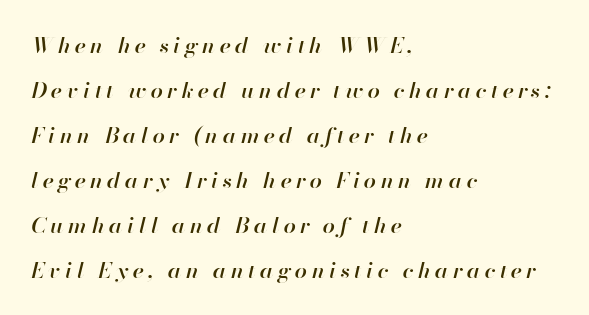
The image shows 22 px text type, italic (leaning right); set left-aligned, loose line spacing (2.05x), unusually wide letter spacing (+0.2 em), not underlined.
